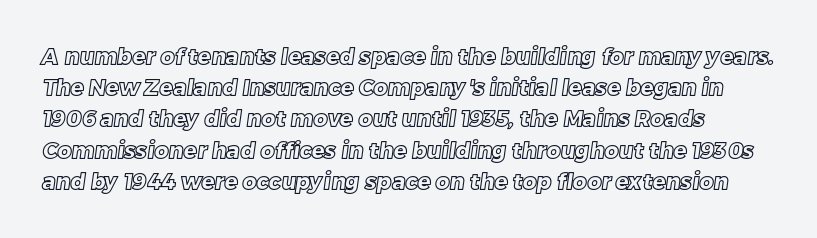
The image shows 22 px text type; set normal line spacing (1.42x), normal letter spacing, not underlined.
